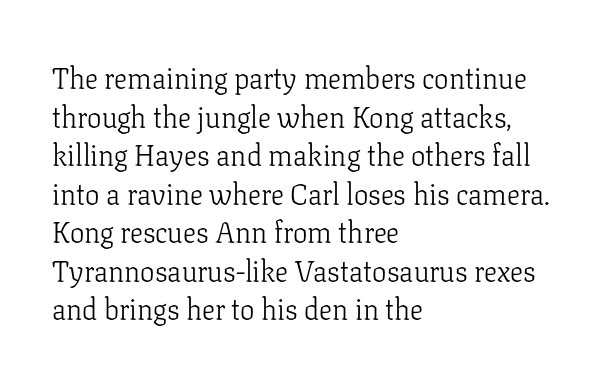
The space directly below the letters is spotless. Looks like regular typesetting: each glyph gets only the width it needs. Typographically, this falls in the serif category. The leading is moderate, giving the passage an even texture. These lines stack with their left ends in a neat column.
